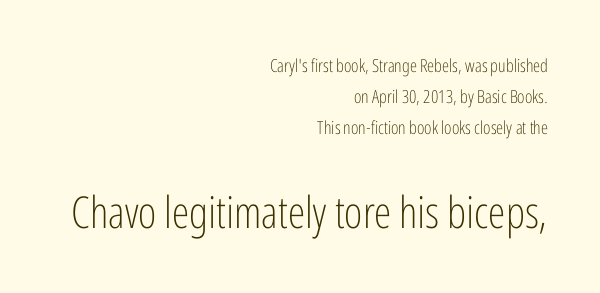
Q: Is the text bold? A: No.
Q: Is the text italic (slanted)? A: No, it is upright.
Q: Is the typeface a serif or a sans-serif typeface? A: Sans-serif.
Q: Is the text underlined? A: No.
Q: How is the paragraph aligned? A: Right-aligned.
Q: Is the spacing between letters normal or unusually wide? A: Normal.
Q: Which block of text is set in a larger size, the first (top) or the second (bottom)? A: The second (bottom) one.
Q: Width (condensed, normal, or wide)? A: Condensed.
Q: Stroke contrast? A: Low.
Q: x-height? A: Medium.
Q: Monospaced? A: No.
